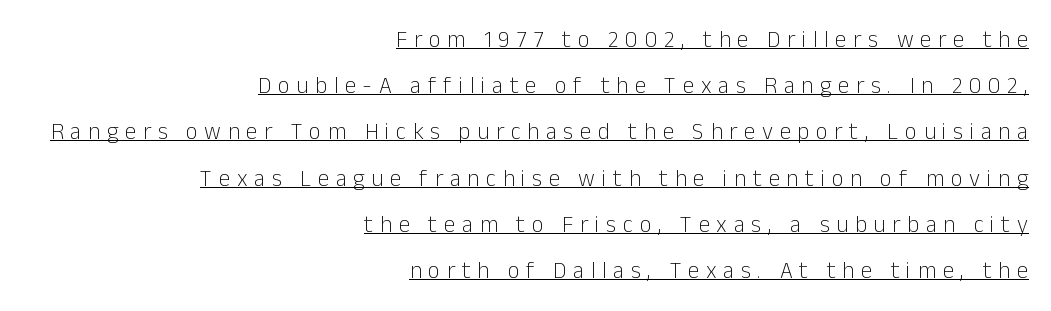
The image shows 23 px text type, upright; set right-aligned, loose line spacing (2.01x), unusually wide letter spacing (+0.29 em), underlined.
